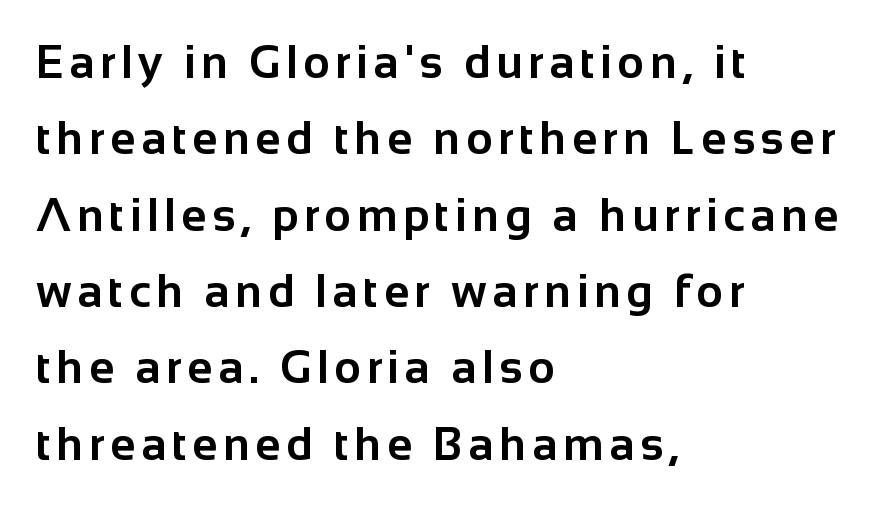
Layout note: lines flush left. Typographic density is high because the face is bold. The letters advance in unequal steps, a hallmark of proportional type. Interline gaps are of average width in this sample.
